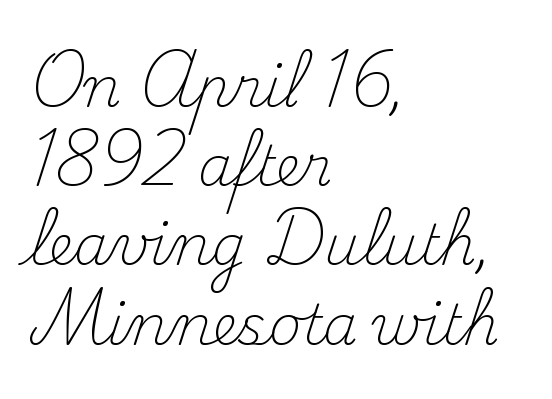
{"serif": "yes", "bold": "no", "weight": "light", "width": "normal", "stroke_contrast": "medium", "x_height": "small", "monospaced": "no", "underline": "no", "align": "left", "line_spacing": "normal", "line_spacing_ratio": 1.44, "letter_spacing": "normal", "letter_spacing_em": 0.0, "glyph_px": 55}
